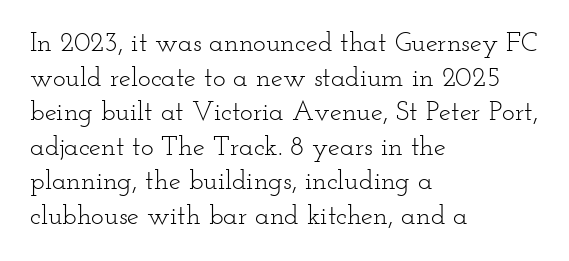
The block of text has a typical density, with ordinary space between rows. Which margin do the lines hug? The left one — the right edge is uneven. The space directly below the letters is spotless. This is the regular roman posture of the typeface. Does extra space separate the letters? No, they use regular spacing.
